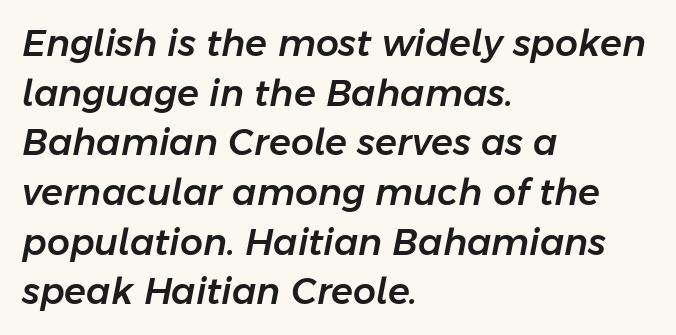
{"italic": "yes", "lean": "right", "slant_degrees": 11, "width": "normal", "stroke_contrast": "low", "x_height": "medium", "monospaced": "no", "underline": "no", "align": "left", "line_spacing": "normal", "line_spacing_ratio": 1.38, "letter_spacing": "normal", "letter_spacing_em": 0.0, "glyph_px": 36}
